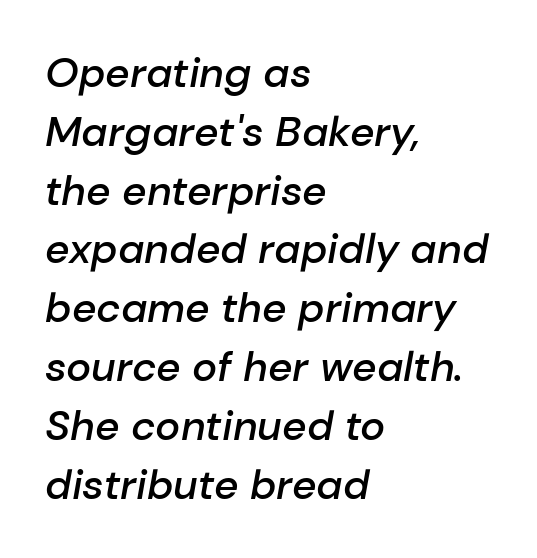
The image shows 42 px semibold type, italic (leaning right); set left-aligned, normal line spacing (1.4x), normal letter spacing, not underlined; low stroke contrast and a medium x-height.
